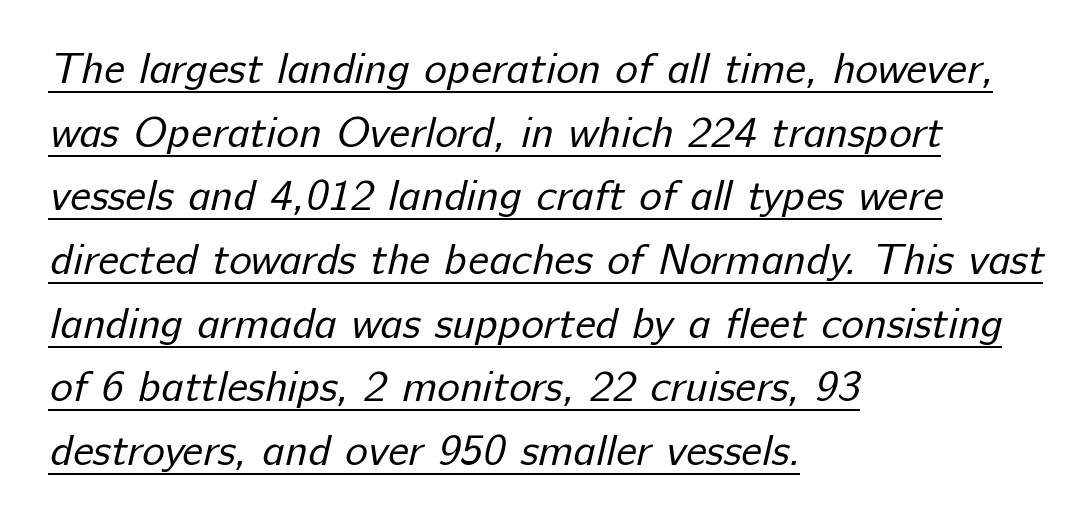
Compared with a typical body face, this is equally light or lighter still. The paragraph has a hard left edge and a soft right edge. Students, note that the glyphs here touch the page at normal intervals. Serifs: no, the terminals of the letterforms are clean. Students, observe: this is what conventionally led text looks like. Emphasis is given by a line drawn under the lettering.
